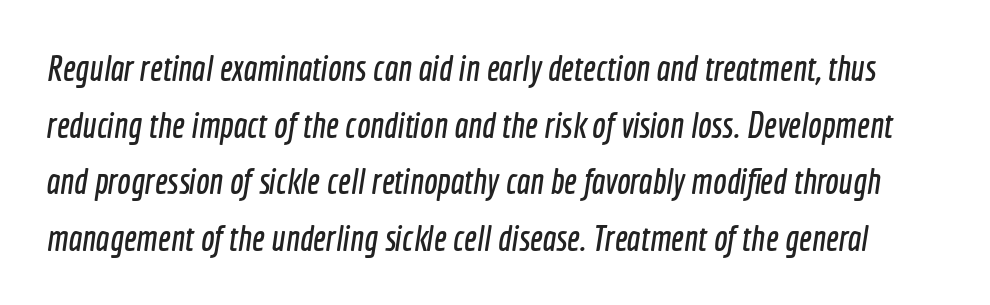
The image shows 36 px condensed sans-serif type; set normal line spacing (1.57x), normal letter spacing, not underlined; a medium x-height.
